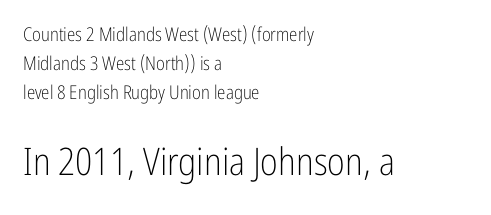
{"serif": "no", "italic": "no", "bold": "no", "weight": "light", "width": "condensed", "stroke_contrast": "low", "x_height": "medium", "monospaced": "no", "underline": "no", "align": "left", "line_spacing": "normal", "line_spacing_ratio": 1.52, "letter_spacing": "normal", "letter_spacing_em": 0.0, "larger_block": "second", "size_ratio": 2.0, "glyph_px": 38}
